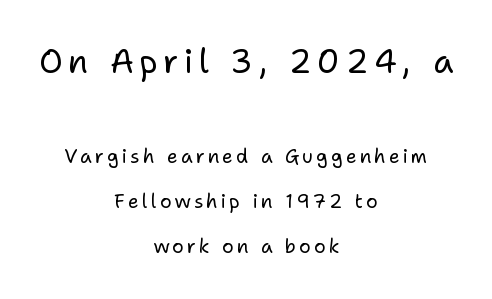
The letterforms sit at book weight or below. The glyphs are unaccompanied by any horizontal stroke below them. Note the varied advance widths — an 'i' is clearly narrower than an 'm'. Neither beginnings nor endings align; midpoints do. Whoever set this made the first block the dominant, larger element.
